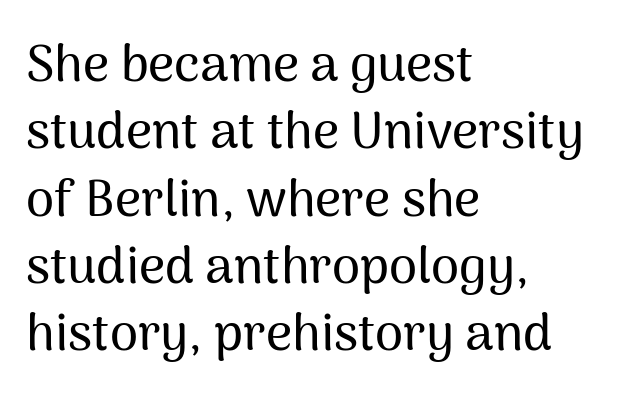
Q: Is the text italic (slanted)? A: No, it is upright.
Q: Is the typeface a serif or a sans-serif typeface? A: Sans-serif.
Q: Is the text underlined? A: No.
Q: How is the paragraph aligned? A: Left-aligned.
Q: Is the spacing between letters normal or unusually wide? A: Normal.
Q: Is the spacing between lines tight, normal or loose? A: Normal.
Q: Width (condensed, normal, or wide)? A: Normal.
Q: Stroke contrast? A: Medium.
Q: x-height? A: Medium.
Q: Monospaced? A: No.
